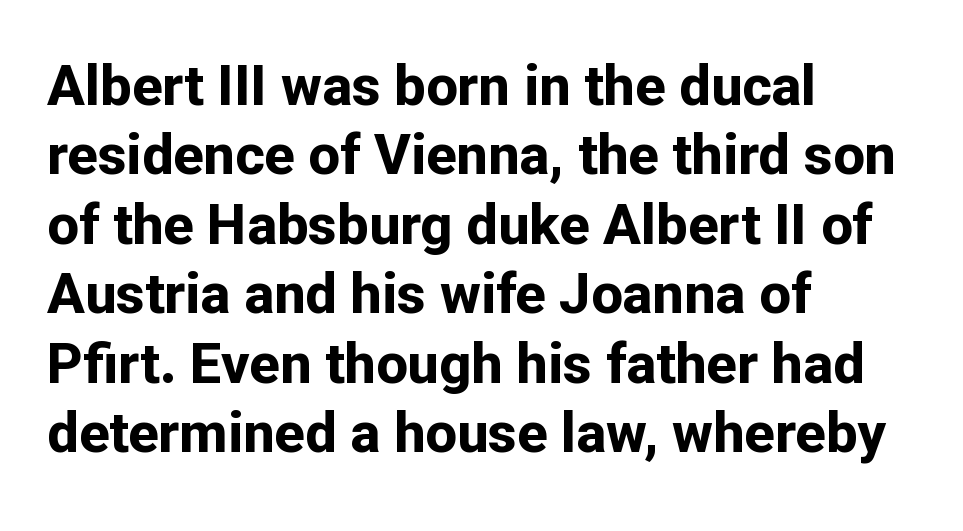
Character widths vary here, with narrow letters taking less room than wide ones. This rendering leaves character spacing at its baseline value. The lines in this sample share a left origin and differ only in where they stop. A typesetter would label this face a sans. A typesetter would mark this as roman, not italic.
